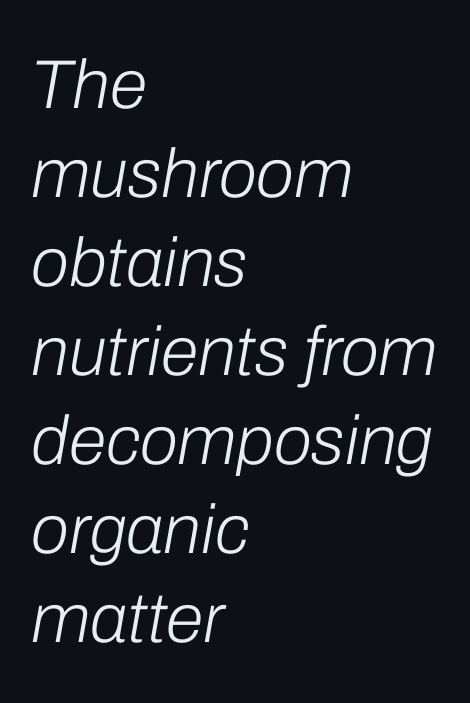
Here the designer chose a conventional face with non-uniform glyph widths. Letter spacing: default. Heft: none added — not bold. A typesetter would mark this as italic.
